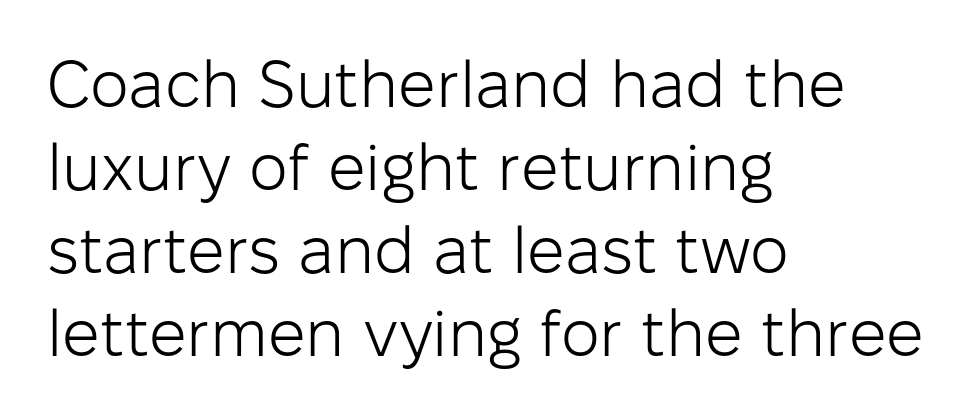
The image shows 66 px light sans-serif type, upright; set left-aligned, normal line spacing (1.26x), normal letter spacing, not underlined; low stroke contrast and a medium x-height.
